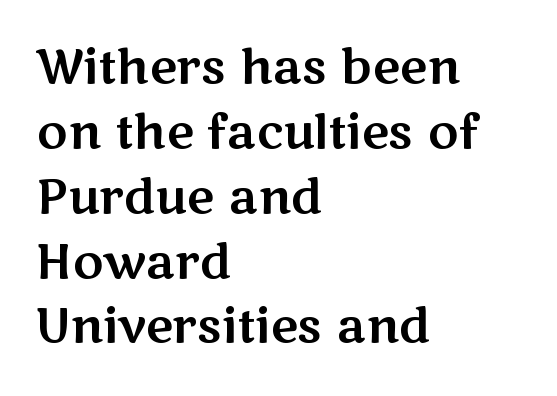
The foot of each line stays bare and open. The typeface chosen for these lines omits serifs. These lines are rendered in a variable-pitch font. Vertical strokes here are truly vertical. Characters follow at the spacing the type designer built in.
